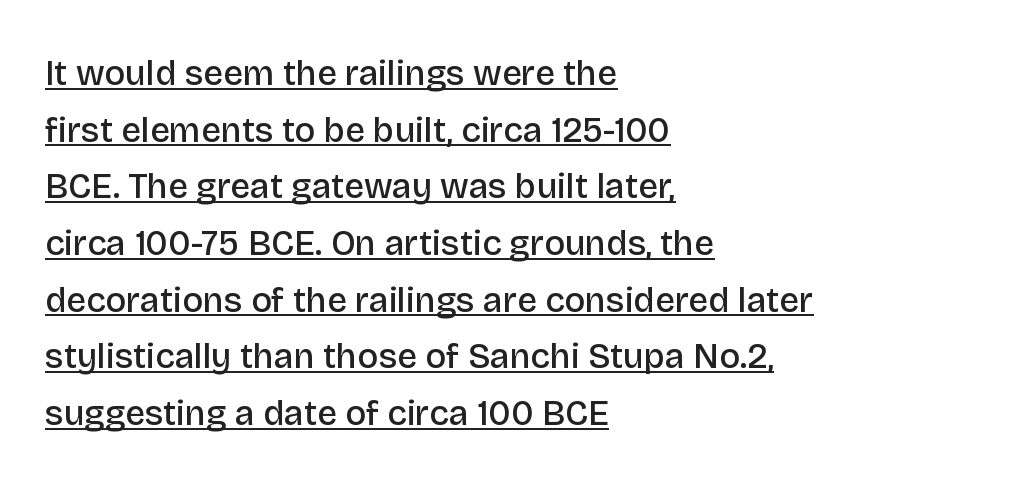
The lettering stays uniformly vertical, giving the passage a roman look. Students, observe: this is what conventionally led text looks like. Typesetter's note: demi weight, one step under bold. The lines are quadded left.
